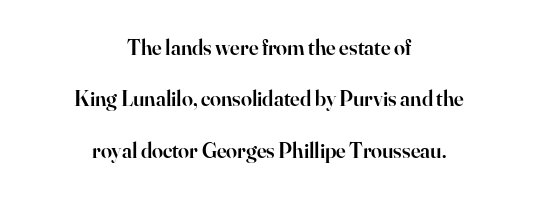
The image shows 22 px text type, upright; set centered, loose line spacing (2.34x), normal letter spacing, not underlined.
